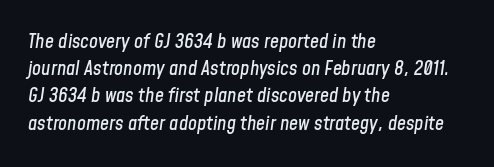
The image shows 20 px text type, italic (leaning right); set left-aligned, normal line spacing (1.36x), normal letter spacing, not underlined.
